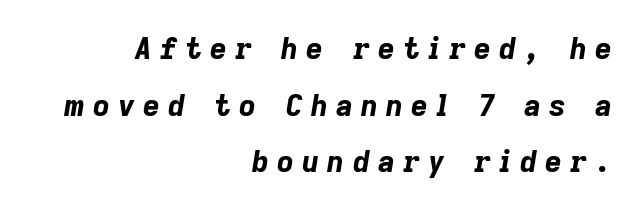
The image shows 29 px bold type, italic (leaning right); set right-aligned, loose line spacing (1.95x), unusually wide letter spacing (+0.29 em), not underlined; low stroke contrast and a medium x-height.
